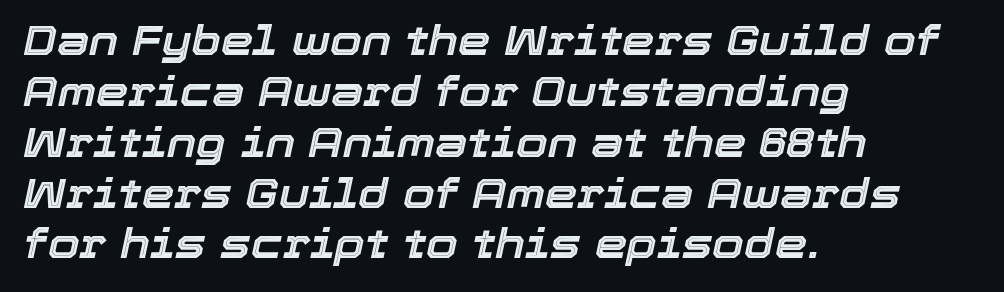
Q: Is the text italic (slanted)? A: Yes, it leans right by about 12 degrees.
Q: Is the text underlined? A: No.
Q: How is the paragraph aligned? A: Left-aligned.
Q: Is the spacing between letters normal or unusually wide? A: Normal.
Q: Width (condensed, normal, or wide)? A: Normal.
Q: x-height? A: Medium.
Q: Monospaced? A: No.
